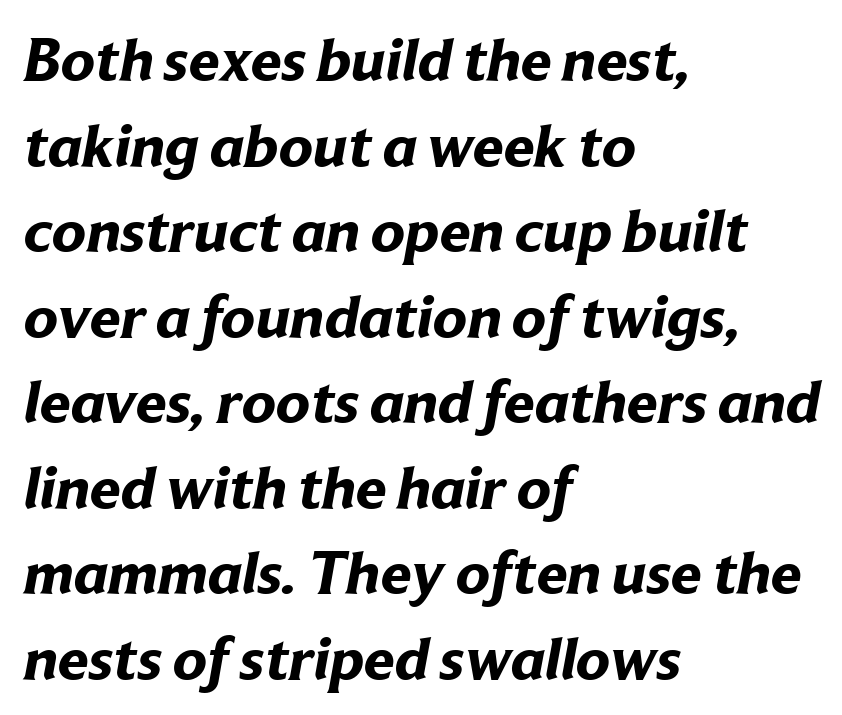
{"serif": "no", "bold": "yes", "weight": "bold", "width": "normal", "stroke_contrast": "low", "x_height": "medium", "monospaced": "no", "underline": "no", "align": "left", "line_spacing": "normal", "line_spacing_ratio": 1.38, "letter_spacing": "normal", "letter_spacing_em": 0.0, "glyph_px": 62}
